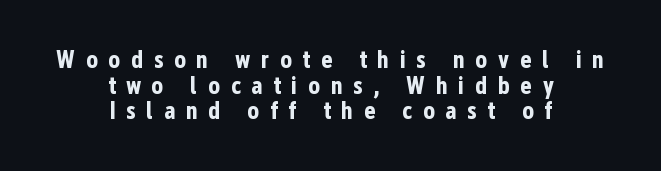
The image shows 25 px bold type, upright; set centered, tight line spacing (1.03x), unusually wide letter spacing (+0.42 em), not underlined.
